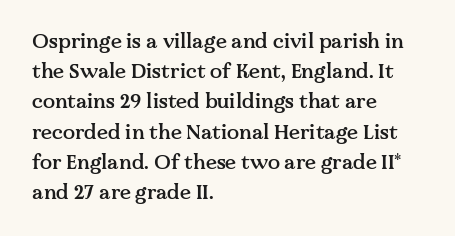
Plain, unruled lines of type. Tracking here is standard; glyphs follow each other at the usual distance. Is the type bold? Partly — it's a semibold, heavier than regular but not fully bold. This sample uses an upright cut, with every glyph sitting square on the baseline. The line-height multiplier appears to be the usual default.
